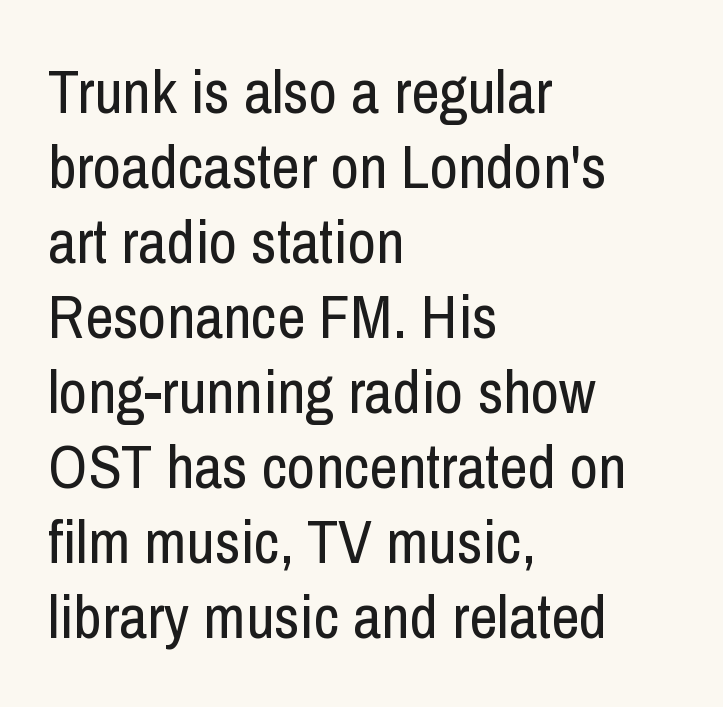
The image shows 62 px regular-weight, condensed sans-serif type, upright; set left-aligned, line spacing 1.21x, normal letter spacing, not underlined; low stroke contrast and a medium x-height.
